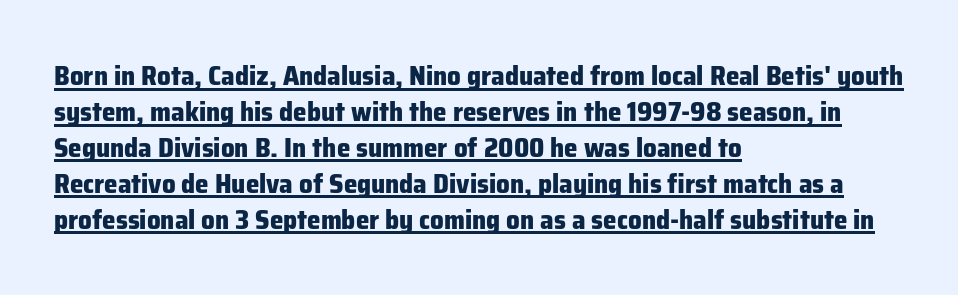
Q: Is the text bold? A: Yes.
Q: Is the text italic (slanted)? A: No, it is upright.
Q: Is the text underlined? A: Yes.
Q: How is the paragraph aligned? A: Left-aligned.
Q: Is the spacing between letters normal or unusually wide? A: Normal.
Q: Is the spacing between lines tight, normal or loose? A: Normal.
